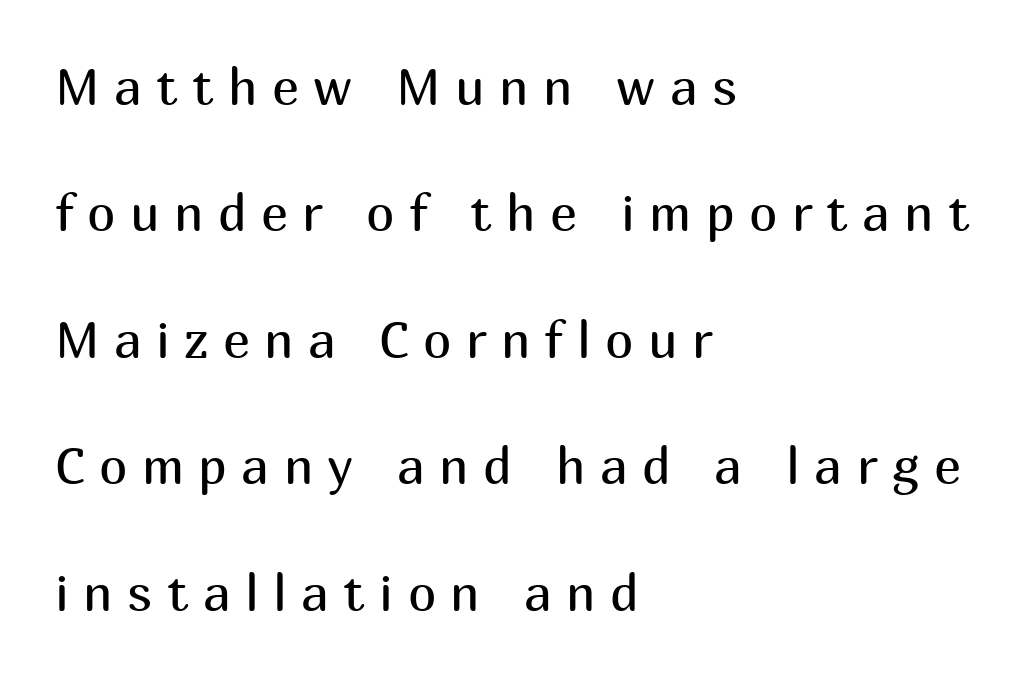
Q: Is the text bold? A: No.
Q: Is the text italic (slanted)? A: No, it is upright.
Q: Is the typeface a serif or a sans-serif typeface? A: Sans-serif.
Q: Is the text underlined? A: No.
Q: How is the paragraph aligned? A: Left-aligned.
Q: Is the spacing between letters normal or unusually wide? A: Unusually wide.
Q: Is the spacing between lines tight, normal or loose? A: Loose.
Q: Width (condensed, normal, or wide)? A: Normal.
Q: Stroke contrast? A: Medium.
Q: x-height? A: Medium.
Q: Monospaced? A: No.
